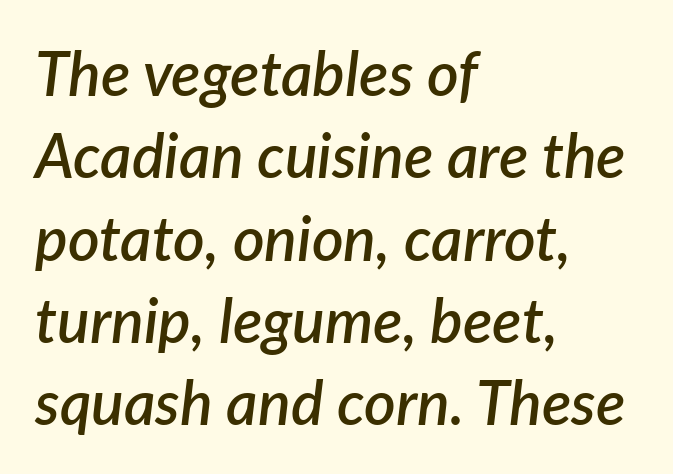
Q: Is the text bold? A: Semi-bold.
Q: Is the text italic (slanted)? A: Yes, it leans right by about 7 degrees.
Q: Is the text underlined? A: No.
Q: How is the paragraph aligned? A: Left-aligned.
Q: Is the spacing between letters normal or unusually wide? A: Normal.
Q: Is the spacing between lines tight, normal or loose? A: Normal.
Q: Width (condensed, normal, or wide)? A: Normal.
Q: Stroke contrast? A: Low.
Q: x-height? A: Medium.
Q: Monospaced? A: No.
